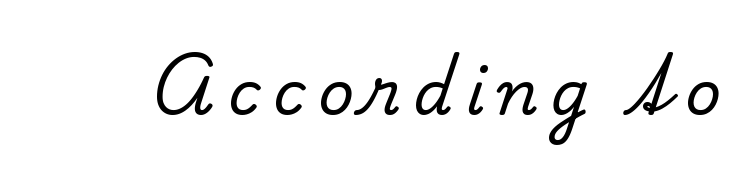
{"serif": "yes", "width": "normal", "stroke_contrast": "low", "x_height": "small", "monospaced": "no", "underline": "no", "letter_spacing": "wide", "letter_spacing_em": 0.2, "glyph_px": 62}
